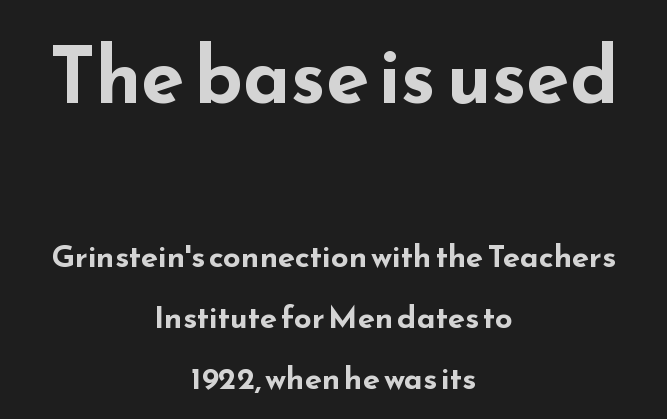
How are the letters spaced? Ordinarily, with no added tracking. The lines are spread far apart with generous leading. Decoration check: the copy has no underline. Rendered with straight, roman letterforms. A dark, heavy texture on the line: the type is bold.
